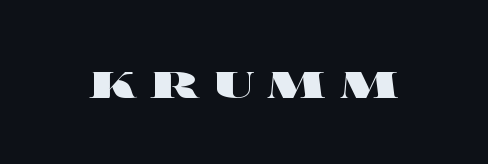
The image shows 57 px heavy, wide type, upright; set unusually wide letter spacing (+0.21 em), not underlined; a large x-height.
